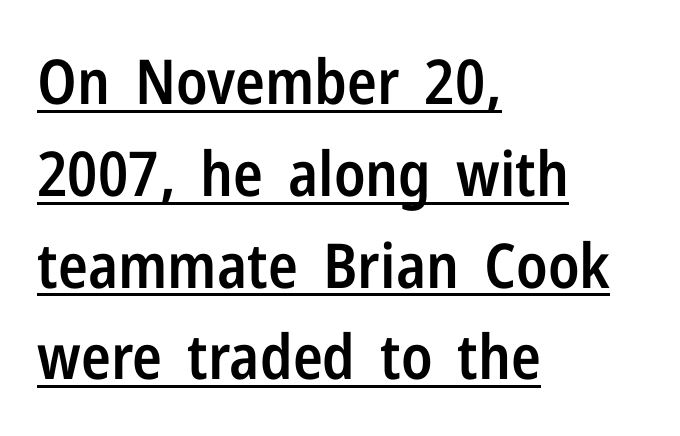
Does the lettering tilt? It doesn't — this is upright. Honestly, the underline is the first thing you notice here. Here the designer chose a conventional face with non-uniform glyph widths. Is there much room between lines? A standard amount, neither cramped nor airy. Look at the bottom of the vertical strokes: they stop flat, with no serifs. The rag falls on the right side of this text block.
